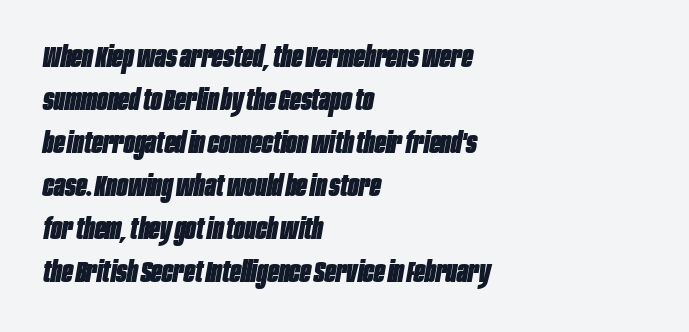
Q: Is the text bold? A: Yes.
Q: Is the text italic (slanted)? A: Yes, it leans right by about 10 degrees.
Q: Is the text underlined? A: No.
Q: How is the paragraph aligned? A: Left-aligned.
Q: Is the spacing between letters normal or unusually wide? A: Normal.
Q: Is the spacing between lines tight, normal or loose? A: Normal.
Q: Width (condensed, normal, or wide)? A: Condensed.
Q: Stroke contrast? A: Low.
Q: x-height? A: Large.
Q: Monospaced? A: No.
